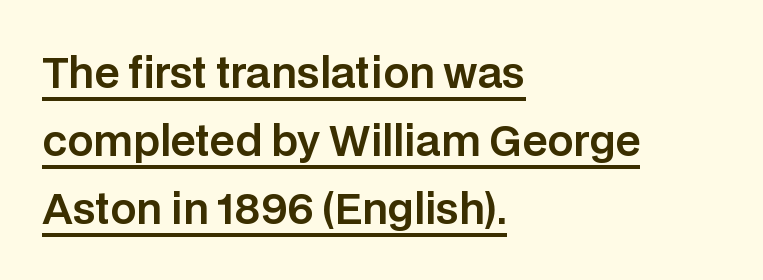
Q: Is the text italic (slanted)? A: No, it is upright.
Q: Is the typeface a serif or a sans-serif typeface? A: Sans-serif.
Q: Is the text underlined? A: Yes.
Q: How is the paragraph aligned? A: Left-aligned.
Q: Is the spacing between letters normal or unusually wide? A: Normal.
Q: Is the spacing between lines tight, normal or loose? A: Normal.
Q: Width (condensed, normal, or wide)? A: Normal.
Q: Stroke contrast? A: Low.
Q: x-height? A: Large.
Q: Monospaced? A: No.
